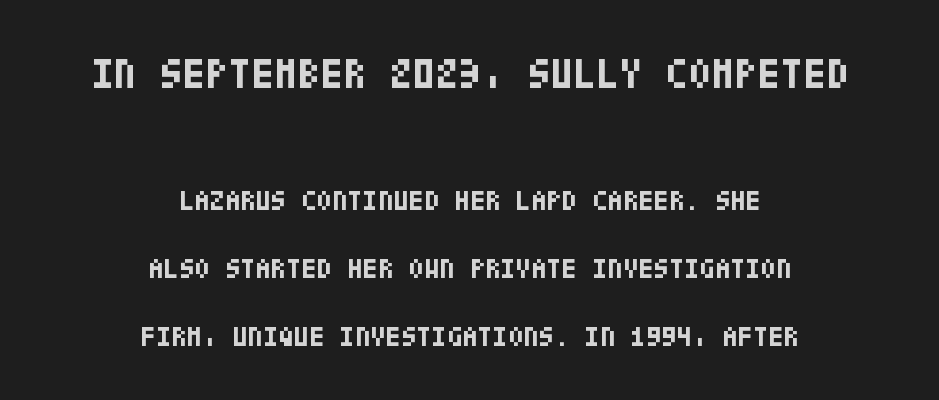
Q: Is the text bold? A: Yes.
Q: Is the text italic (slanted)? A: No, it is upright.
Q: Is the typeface a serif or a sans-serif typeface? A: Sans-serif.
Q: Is the text underlined? A: No.
Q: How is the paragraph aligned? A: Centered.
Q: Is the spacing between letters normal or unusually wide? A: Normal.
Q: Is the spacing between lines tight, normal or loose? A: Loose.
Q: Which block of text is set in a larger size, the first (top) or the second (bottom)? A: The first (top) one.
Q: Width (condensed, normal, or wide)? A: Condensed.
Q: Stroke contrast? A: Low.
Q: x-height? A: Large.
